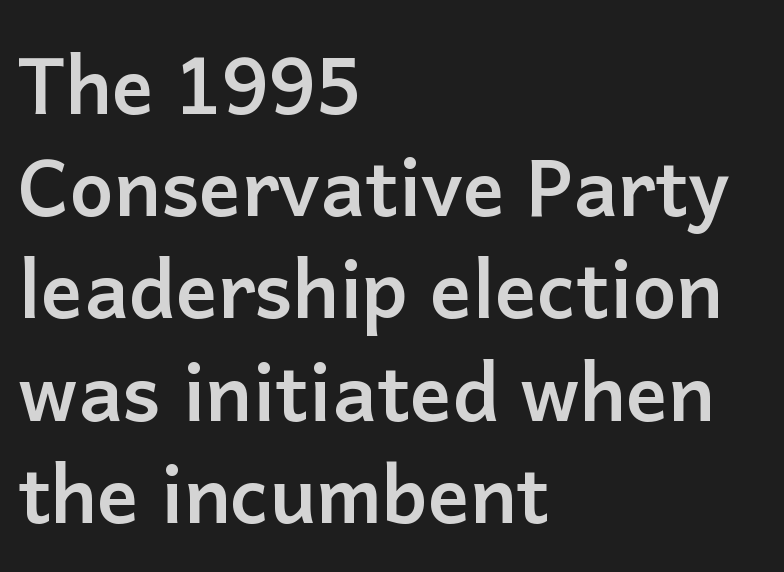
{"serif": "no", "italic": "no", "bold": "yes", "weight": "semibold", "width": "normal", "stroke_contrast": "low", "x_height": "medium", "monospaced": "no", "underline": "no", "align": "left", "line_spacing": "normal", "line_spacing_ratio": 1.31, "letter_spacing": "normal", "letter_spacing_em": 0.0, "glyph_px": 78}
